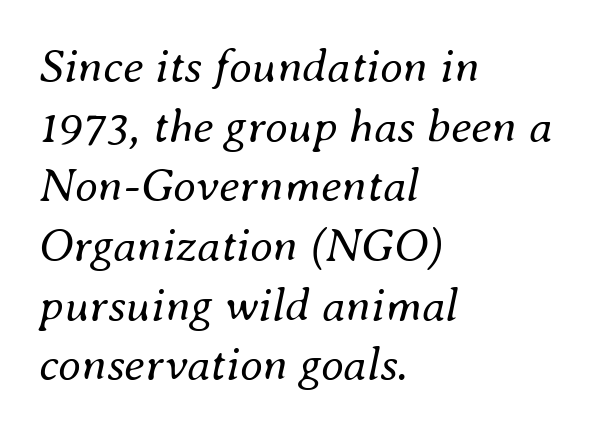
Think of a printed novel: that variable character pitch is what you see here. Is the type heavy? It reads as light-to-regular instead. Normally led — the rows are evenly, conventionally spaced. This sample is left-justified, so line endings fall wherever the words run out. The strip under each line holds only bare page.
